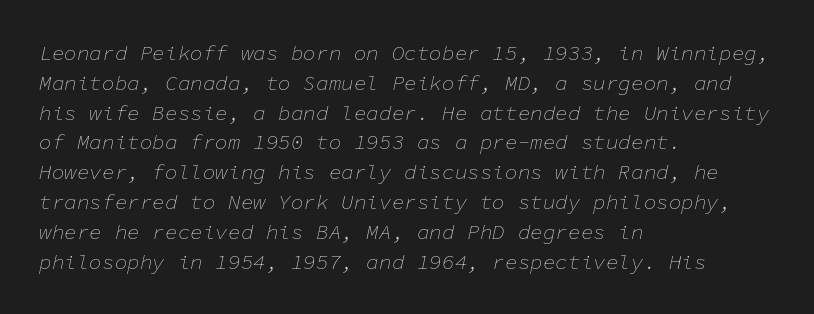
{"italic": "yes", "lean": "right", "slant_degrees": 11, "bold": "no", "underline": "no", "align": "left", "line_spacing": "normal", "line_spacing_ratio": 1.42, "letter_spacing": "normal", "letter_spacing_em": 0.0, "glyph_px": 21}
